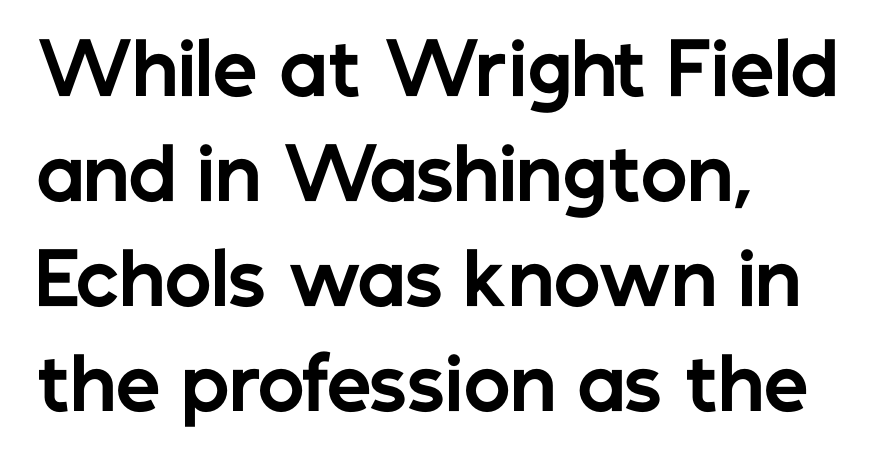
Visually the block forms a straight wall on the left and a jagged coastline on the right. Bare-footed words on every line. Characters follow at the spacing the type designer built in. Note: no serifs on the glyphs. You'd pick this weight for a headline — it's a proper bold.
